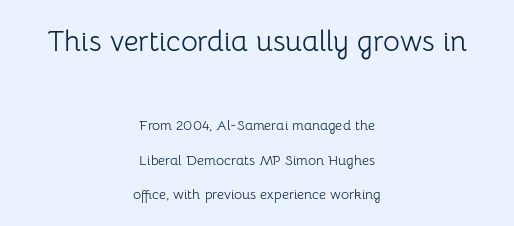
Q: Is the text bold? A: No.
Q: Is the text italic (slanted)? A: No, it is upright.
Q: Is the typeface a serif or a sans-serif typeface? A: Sans-serif.
Q: Is the text underlined? A: No.
Q: How is the paragraph aligned? A: Centered.
Q: Is the spacing between letters normal or unusually wide? A: Normal.
Q: Is the spacing between lines tight, normal or loose? A: Loose.
Q: Which block of text is set in a larger size, the first (top) or the second (bottom)? A: The first (top) one.
Q: Width (condensed, normal, or wide)? A: Normal.
Q: Stroke contrast? A: Low.
Q: x-height? A: Medium.
Q: Monospaced? A: No.
